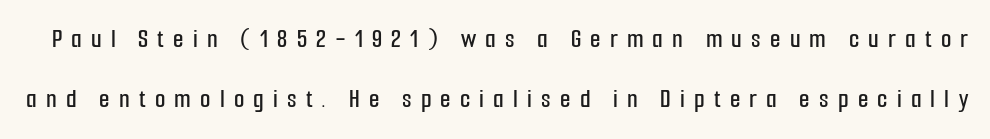
The image shows 27 px text type, upright; set loose line spacing (2.23x), unusually wide letter spacing (+0.34 em), not underlined.
